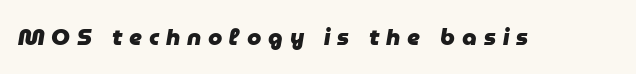
The image shows 23 px bold type, italic (leaning right); set unusually wide letter spacing (+0.3 em), not underlined.
